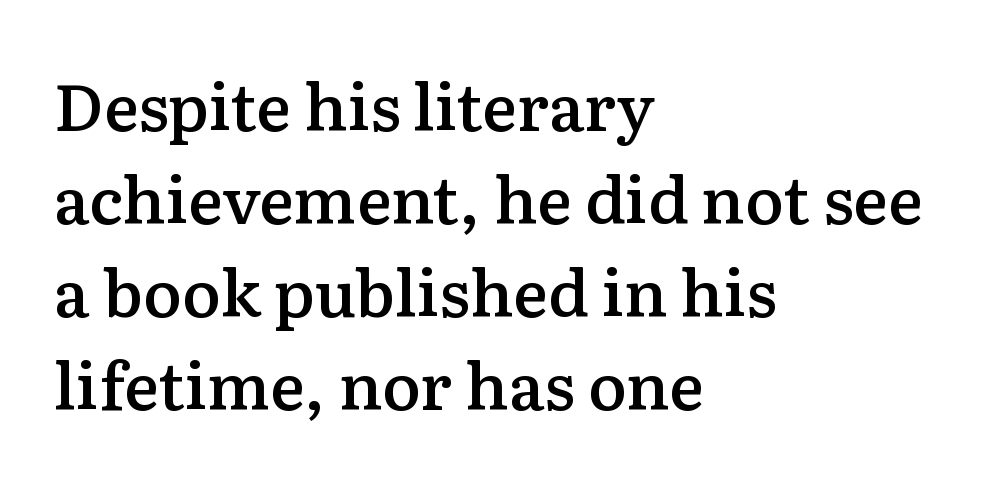
Here the designer chose a conventional face with non-uniform glyph widths. Decoration check: the copy has no underline. The tracking reads as untouched default to a designer's eye. Letterform terminals end in serifs throughout the passage.
